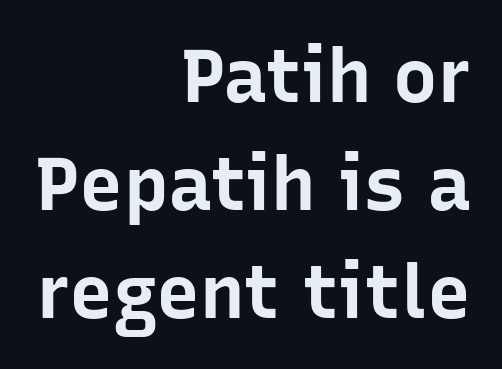
Every row of glyphs terminates at an identical x-position on the right. Looks like regular typesetting: each glyph gets only the width it needs. Evenly set lines give the paragraph a standard silhouette. The rendering shows plain stroke endings on the letterforms — a sans-serif design.
